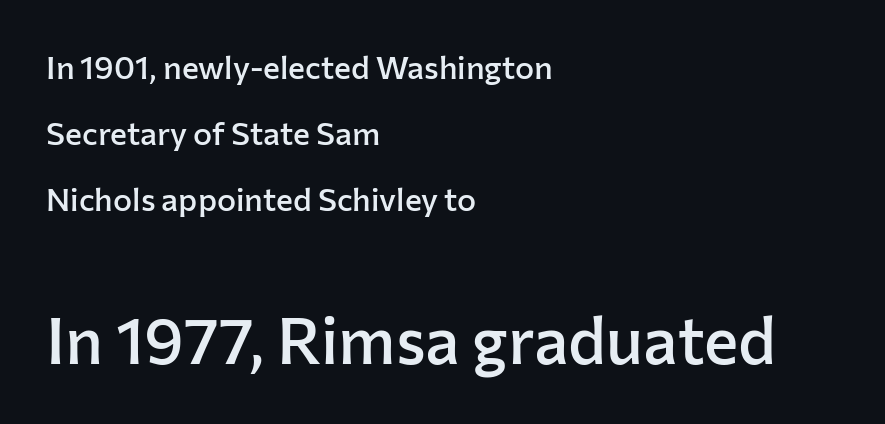
The image shows 65 px semibold sans-serif type, upright; set left-aligned, loose line spacing (2.07x), normal letter spacing, not underlined; the second (bottom) block is 2.03x larger; low stroke contrast and a medium x-height.
